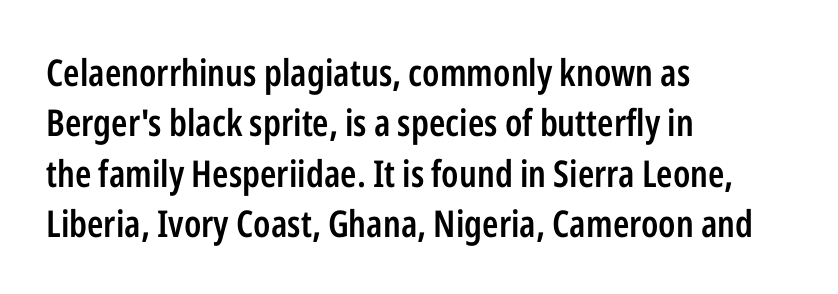
Glyph-to-glyph distance matches everyday printed text. Horizontally, the lines are justified to the leading edge only. How heavy is the stroke? Medium-heavy — a semibold, shy of bold. Posture: straight, roman, zero tilt. This sample uses a sans-serif face.
